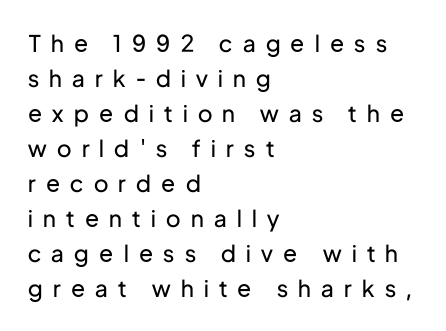
The image shows 23 px text type, upright; set left-aligned, normal line spacing (1.52x), unusually wide letter spacing (+0.45 em), not underlined.
